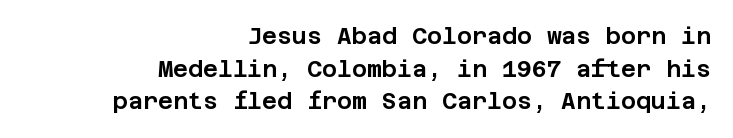
How are the letters spaced? Ordinarily, with no added tracking. A normal amount of white space separates one row of letters from the next. This sample is right-justified, so line beginnings fall wherever the words allow. The strip under each line holds only bare page. The axis of the letterforms is exactly vertical.
